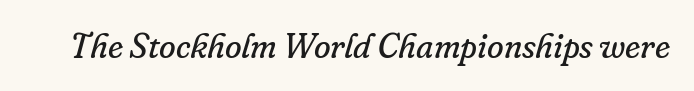
{"serif": "yes", "italic": "yes", "lean": "right", "slant_degrees": 16, "bold": "no", "weight": "regular", "width": "normal", "stroke_contrast": "low", "x_height": "small", "monospaced": "no", "underline": "no", "letter_spacing": "normal", "letter_spacing_em": 0.0, "glyph_px": 34}
